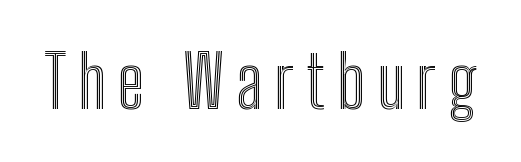
The typography opts for an upright posture over an oblique one. The passage shown is not underscored anywhere. Here the designer chose a conventional face with non-uniform glyph widths.
